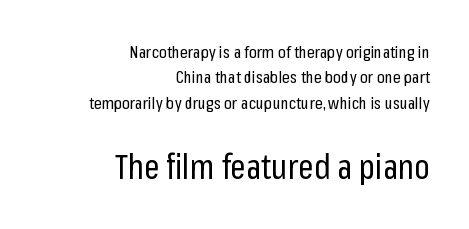
Stroke terminals: plain, sans-serif. Weight class: somewhere from thin through regular. This sample uses an upright cut, with every glyph sitting square on the baseline. Characters follow at the spacing the type designer built in.
